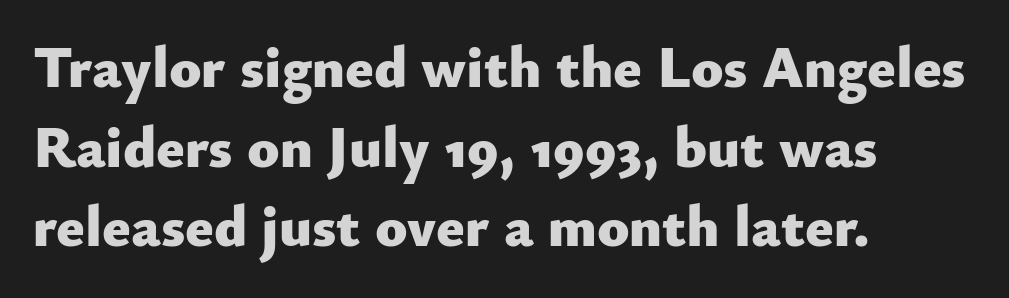
Q: Is the text bold? A: Yes.
Q: Is the text italic (slanted)? A: No, it is upright.
Q: Is the typeface a serif or a sans-serif typeface? A: Sans-serif.
Q: Is the text underlined? A: No.
Q: How is the paragraph aligned? A: Left-aligned.
Q: Is the spacing between letters normal or unusually wide? A: Normal.
Q: Is the spacing between lines tight, normal or loose? A: Normal.
Q: Width (condensed, normal, or wide)? A: Normal.
Q: Stroke contrast? A: Low.
Q: x-height? A: Small.
Q: Monospaced? A: No.
